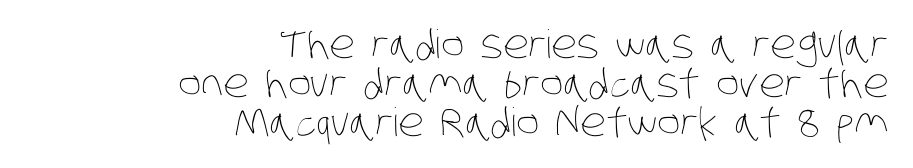
Q: Is the text bold? A: No.
Q: Is the text underlined? A: No.
Q: How is the paragraph aligned? A: Right-aligned.
Q: Is the spacing between letters normal or unusually wide? A: Normal.
Q: Is the spacing between lines tight, normal or loose? A: Tight.
Q: Width (condensed, normal, or wide)? A: Condensed.
Q: Stroke contrast? A: Low.
Q: x-height? A: Large.
Q: Monospaced? A: No.
